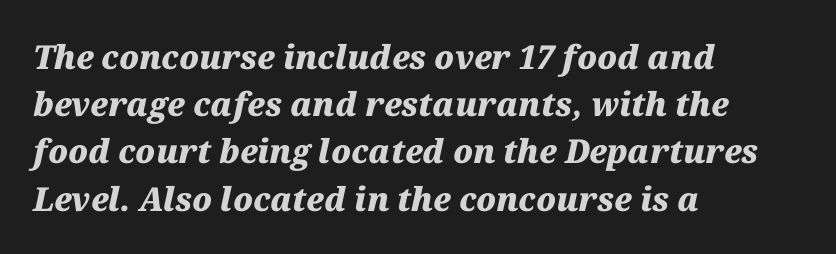
Q: Is the text bold? A: Yes.
Q: Is the text italic (slanted)? A: Yes, it leans right by about 12 degrees.
Q: Is the text underlined? A: No.
Q: How is the paragraph aligned? A: Left-aligned.
Q: Is the spacing between letters normal or unusually wide? A: Normal.
Q: Is the spacing between lines tight, normal or loose? A: Normal.
Q: Width (condensed, normal, or wide)? A: Normal.
Q: Stroke contrast? A: Medium.
Q: x-height? A: Medium.
Q: Monospaced? A: No.
